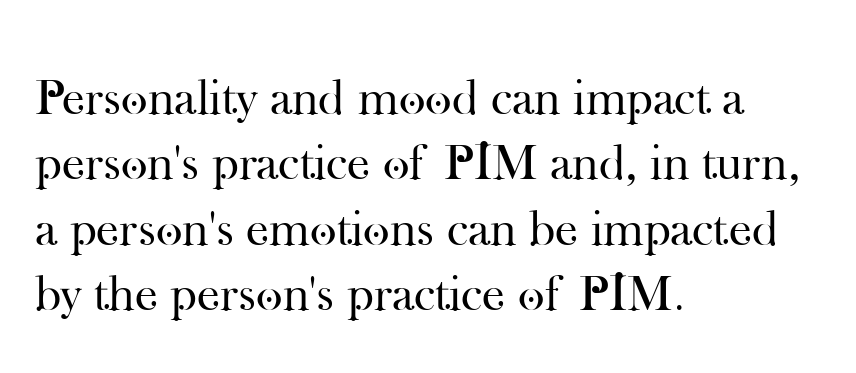
Spacing verdict: proportional, widths tailored to each character. The typeface chosen for these lines features serifs. Any mark beneath the type? The region is blank. The letterforms sit at book weight or below.
